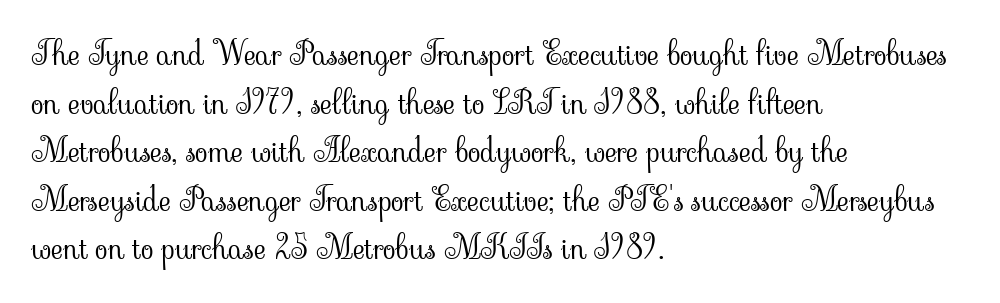
{"serif": "yes", "italic": "no", "bold": "no", "weight": "light", "width": "normal", "stroke_contrast": "low", "x_height": "small", "monospaced": "no", "underline": "no", "align": "left", "line_spacing": "normal", "line_spacing_ratio": 1.47, "letter_spacing": "normal", "letter_spacing_em": 0.0, "glyph_px": 33}
